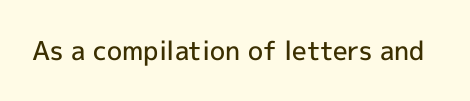
The image shows 26 px text type, upright; set normal letter spacing, not underlined.
